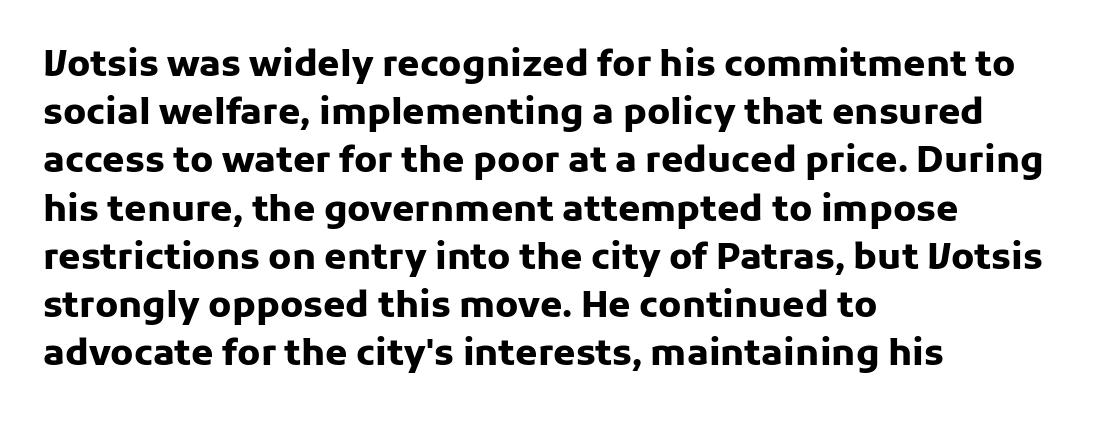
{"serif": "no", "italic": "no", "bold": "yes", "weight": "heavy", "width": "normal", "stroke_contrast": "low", "x_height": "medium", "monospaced": "no", "underline": "no", "align": "left", "line_spacing": "normal", "line_spacing_ratio": 1.34, "letter_spacing": "normal", "letter_spacing_em": 0.0, "glyph_px": 36}
